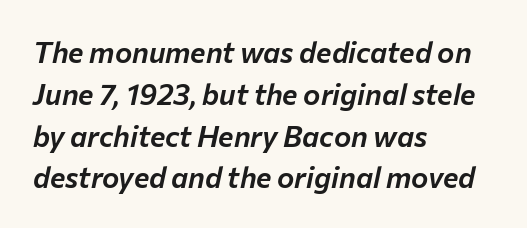
Q: Is the text italic (slanted)? A: Yes, it leans right by about 12 degrees.
Q: Is the text underlined? A: No.
Q: How is the paragraph aligned? A: Left-aligned.
Q: Is the spacing between letters normal or unusually wide? A: Normal.
Q: Is the spacing between lines tight, normal or loose? A: Normal.
Q: Width (condensed, normal, or wide)? A: Normal.
Q: Stroke contrast? A: Low.
Q: x-height? A: Medium.
Q: Monospaced? A: No.
